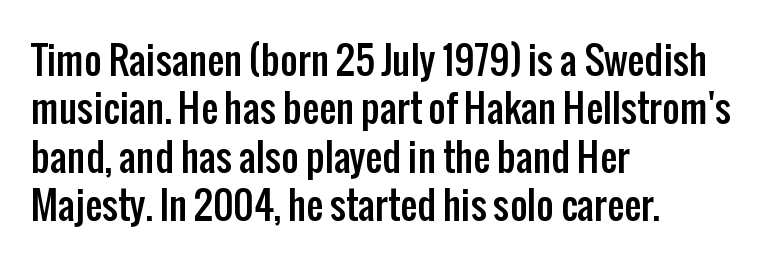
The image shows 38 px condensed sans-serif type, upright; set left-aligned, normal line spacing (1.27x), normal letter spacing, not underlined; low stroke contrast and a medium x-height.
